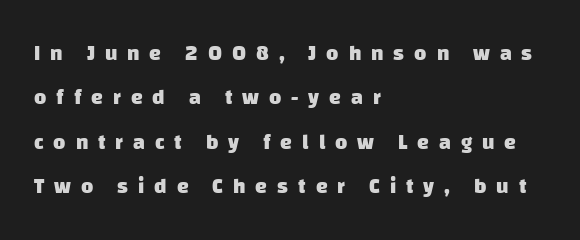
{"bold": "yes", "underline": "no", "align": "left", "line_spacing": "loose", "line_spacing_ratio": 2.11, "letter_spacing": "wide", "letter_spacing_em": 0.47, "glyph_px": 21}
